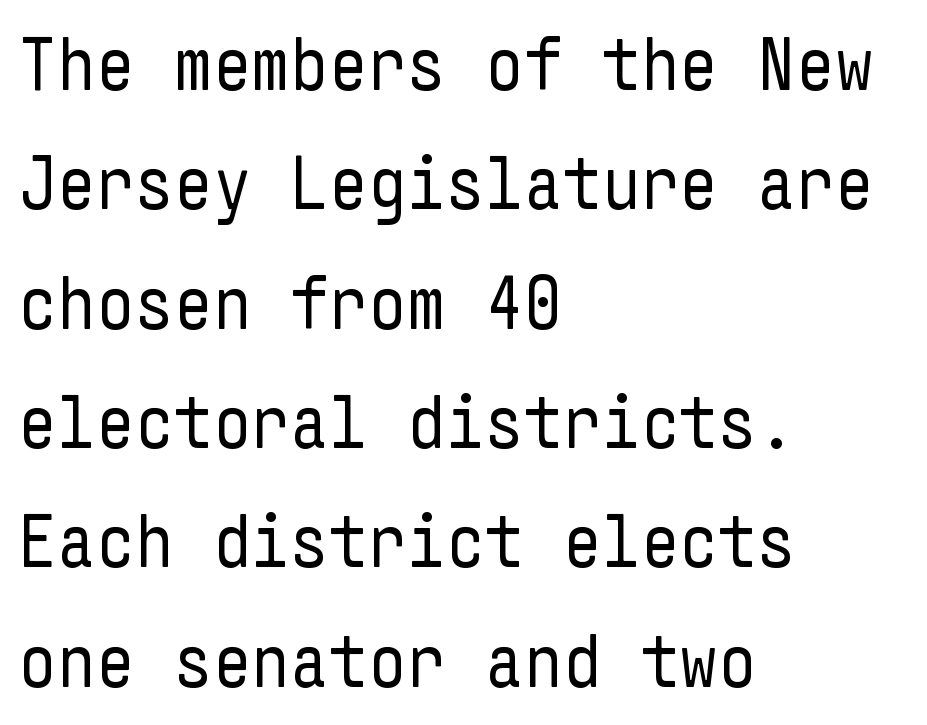
The typeface has the unassuming heft of standard copy or less. Posture: upright roman. Inter-character spacing is left at the font's built-in metrics. The foot of each line stays bare and open. Font category for this specimen: sans-serif.
